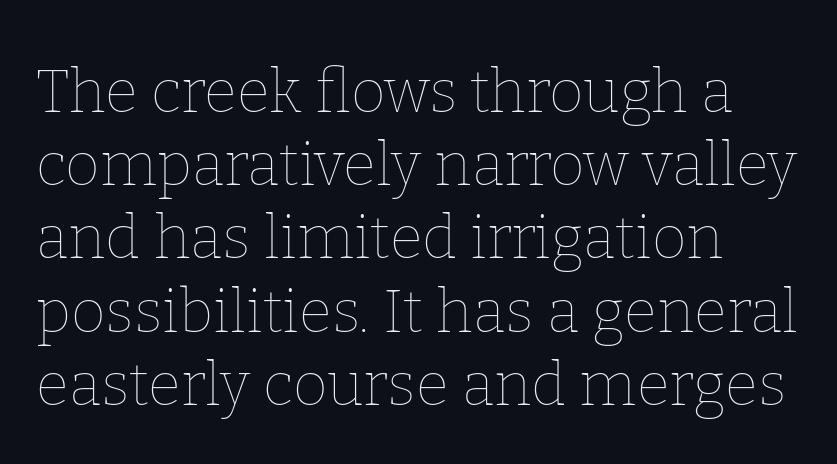
Compared with a centered layout, this one pins lines to the left instead. In terms of posture, this sample is upright. No extra tracking has been applied to these lines. A clean baseline with only descenders dipping below it.
